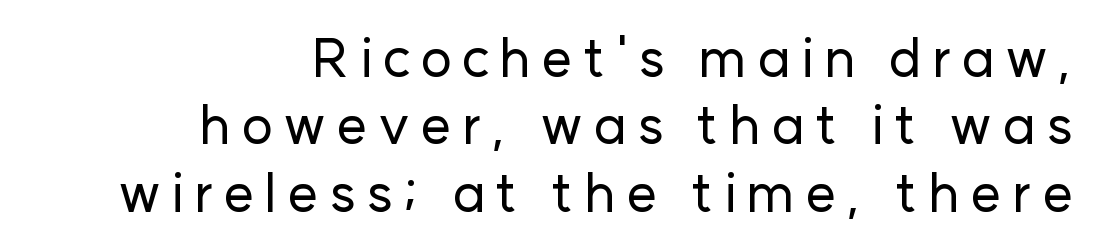
Q: Is the text italic (slanted)? A: No, it is upright.
Q: Is the typeface a serif or a sans-serif typeface? A: Sans-serif.
Q: Is the text underlined? A: No.
Q: How is the paragraph aligned? A: Right-aligned.
Q: Is the spacing between lines tight, normal or loose? A: Normal.
Q: Width (condensed, normal, or wide)? A: Normal.
Q: Stroke contrast? A: Low.
Q: x-height? A: Medium.
Q: Monospaced? A: No.
